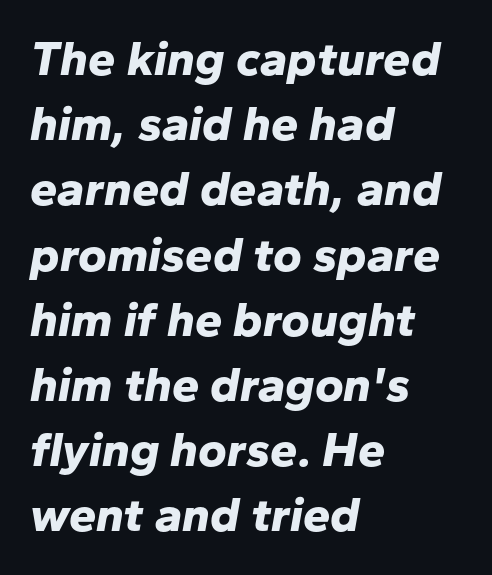
{"italic": "yes", "lean": "right", "slant_degrees": 10, "bold": "yes", "weight": "bold", "width": "normal", "stroke_contrast": "low", "x_height": "medium", "monospaced": "no", "underline": "no", "align": "left", "line_spacing": "normal", "line_spacing_ratio": 1.33, "letter_spacing": "normal", "letter_spacing_em": 0.0, "glyph_px": 49}
